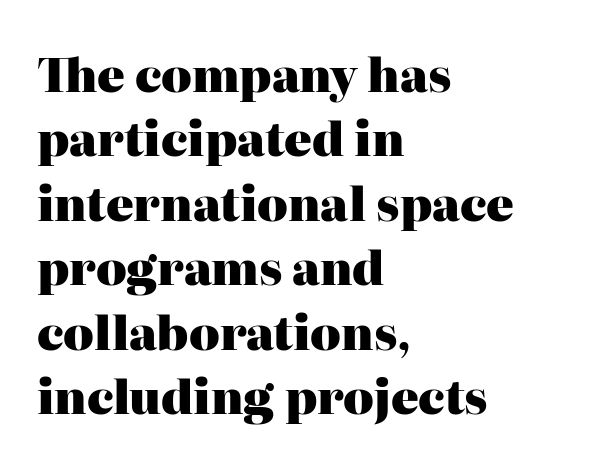
Q: Is the text bold? A: Yes.
Q: Is the text italic (slanted)? A: No, it is upright.
Q: Is the typeface a serif or a sans-serif typeface? A: Serif.
Q: Is the text underlined? A: No.
Q: How is the paragraph aligned? A: Left-aligned.
Q: Is the spacing between letters normal or unusually wide? A: Normal.
Q: Is the spacing between lines tight, normal or loose? A: Normal.
Q: Width (condensed, normal, or wide)? A: Normal.
Q: Stroke contrast? A: High.
Q: x-height? A: Medium.
Q: Monospaced? A: No.
